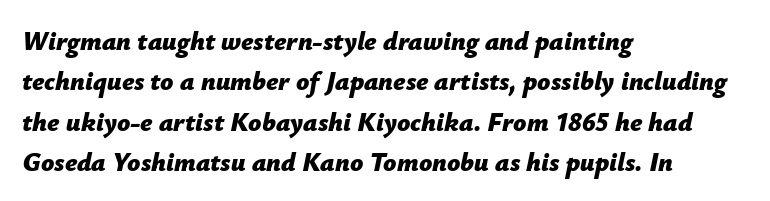
Q: Is the text bold? A: Yes.
Q: Is the text italic (slanted)? A: Yes, it leans right by about 12 degrees.
Q: Is the text underlined? A: No.
Q: How is the paragraph aligned? A: Left-aligned.
Q: Is the spacing between letters normal or unusually wide? A: Normal.
Q: Is the spacing between lines tight, normal or loose? A: Normal.
